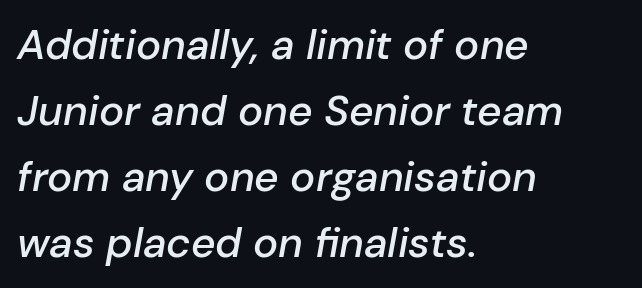
{"italic": "yes", "lean": "right", "slant_degrees": 10, "bold": "semi", "weight": "semibold", "width": "normal", "stroke_contrast": "low", "x_height": "medium", "monospaced": "no", "underline": "no", "align": "left", "line_spacing": "normal", "line_spacing_ratio": 1.57, "letter_spacing": "normal", "letter_spacing_em": 0.0, "glyph_px": 42}
